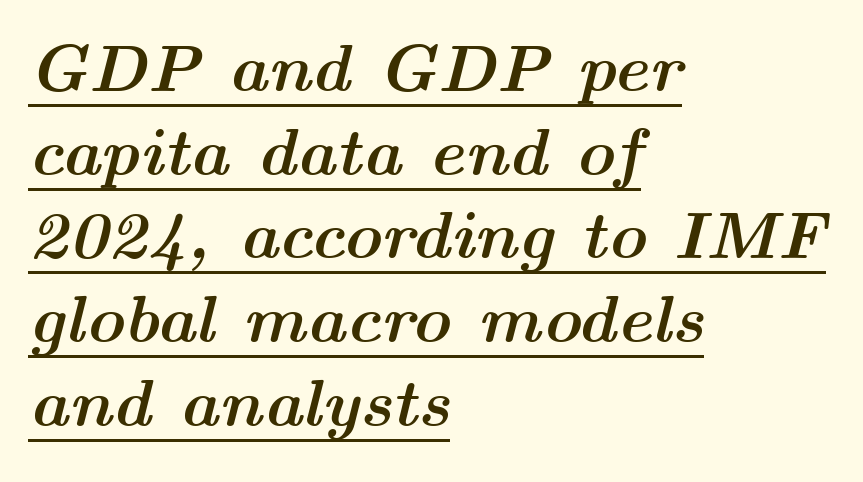
Every character sits at an angle, as italics do. The strokes are fattened all the way to bold. The line texture is even and compact thanks to regular tracking. The rendering anchors every line to the left-hand side. Baseline-to-baseline distance is the conventional proportion of letter height. Looks like regular typesetting: each glyph gets only the width it needs.
